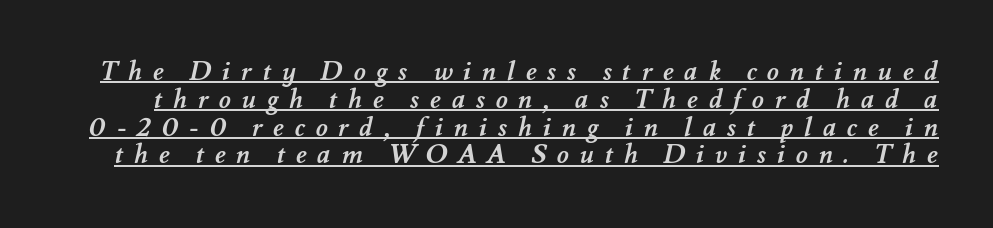
{"bold": "yes", "underline": "yes", "line_spacing": "tight", "line_spacing_ratio": 1.07, "letter_spacing": "wide", "letter_spacing_em": 0.41, "glyph_px": 26}
